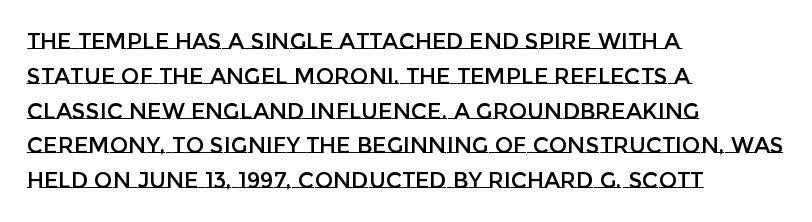
{"italic": "no", "underline": "no", "align": "left", "line_spacing": "normal", "line_spacing_ratio": 1.58, "letter_spacing": "normal", "letter_spacing_em": 0.0, "glyph_px": 22}
